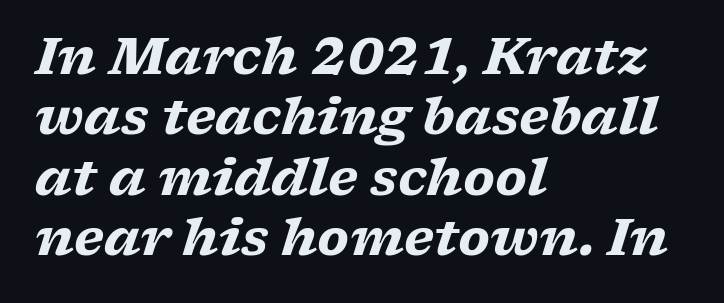
The words here are not underlined. Letter spacing: default. The whole block is typeset with a tilt. Heft: maximum for text — a bold. Serif or sans? Serif — the stroke terminals have little feet. Each line starts at the same left margin while the right side varies.
